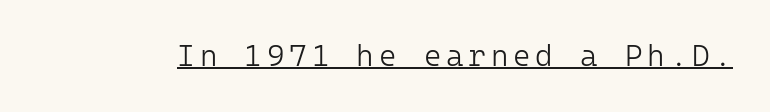
{"serif": "no", "italic": "no", "bold": "no", "weight": "light", "width": "normal", "stroke_contrast": "low", "x_height": "medium", "monospaced": "yes", "underline": "yes", "glyph_px": 30}
